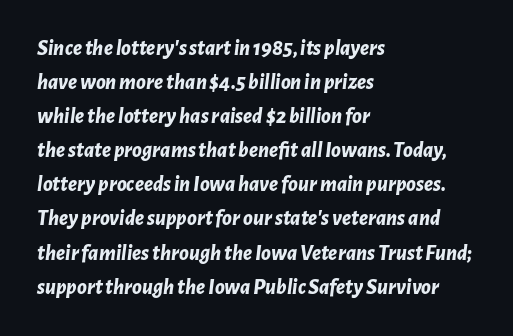
{"italic": "yes", "lean": "right", "slant_degrees": 7, "bold": "yes", "underline": "no", "align": "left", "line_spacing": "normal", "line_spacing_ratio": 1.55, "letter_spacing": "normal", "letter_spacing_em": 0.0, "glyph_px": 22}
